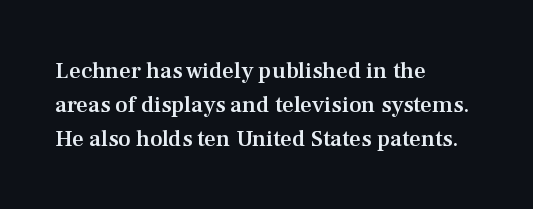
{"italic": "no", "bold": "semi", "underline": "no", "align": "left", "line_spacing": "normal", "line_spacing_ratio": 1.47, "letter_spacing": "normal", "letter_spacing_em": 0.0, "glyph_px": 23}
